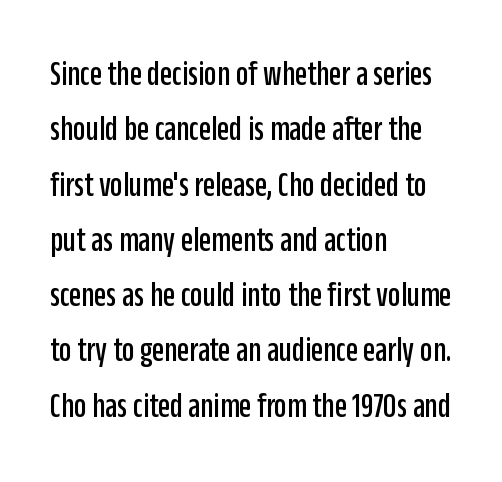
The designer went with a sans here, leaving each stem footless. The typography opts for an upright posture over an oblique one. If you measured baseline to baseline, you'd find a middling distance. Proportional: the letters do not fall into vertical columns.
